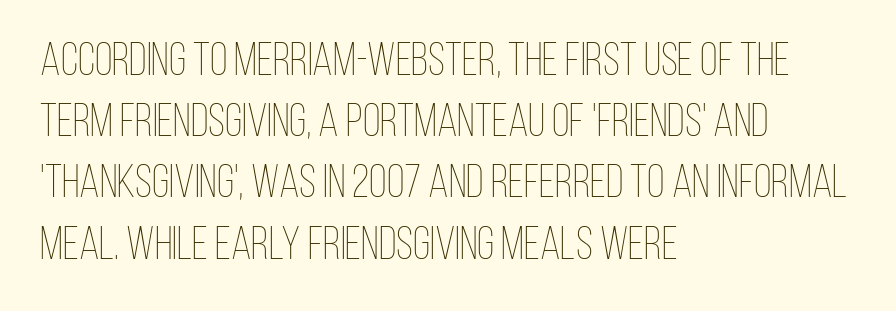
The image shows 46 px thin, condensed type, upright; set left-aligned, normal line spacing (1.33x), normal letter spacing, not underlined; low stroke contrast and a large x-height.
